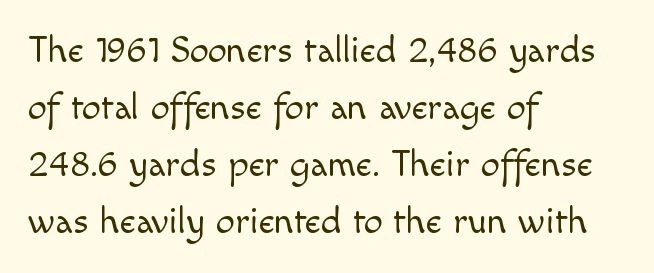
Varying glyph widths throughout — classic text-font behaviour. Baseline-to-baseline distance is the conventional proportion of letter height. Each letter's strokes conclude bluntly, with no projecting serifs. The passage shown has conventional tracking throughout. A roman cut, with each character standing at attention. The words here are not underlined.
